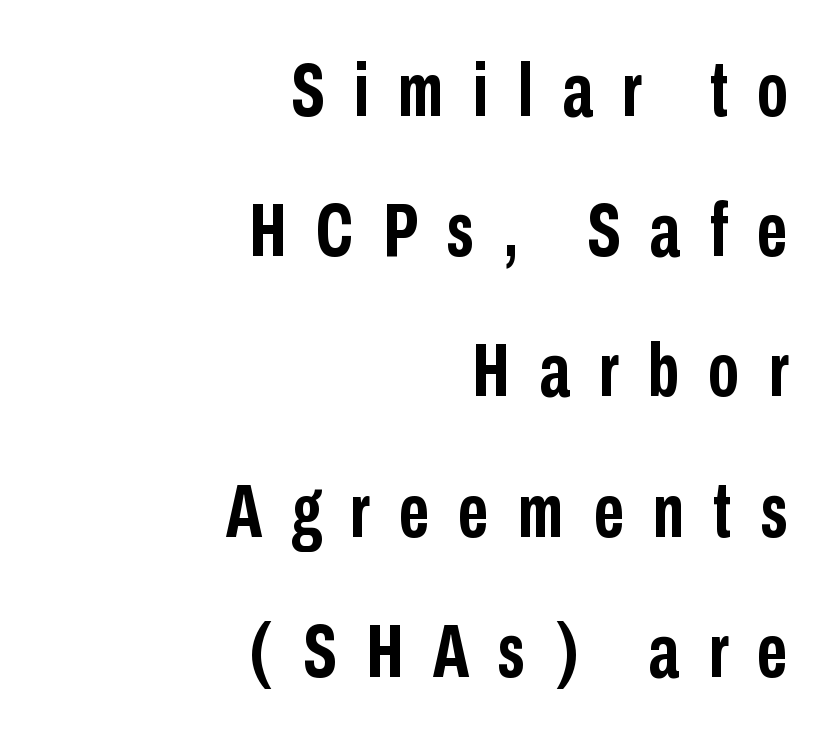
{"serif": "no", "italic": "no", "bold": "yes", "weight": "semibold", "width": "condensed", "stroke_contrast": "low", "x_height": "medium", "monospaced": "no", "underline": "no", "align": "right", "line_spacing_ratio": 1.87, "letter_spacing": "wide", "letter_spacing_em": 0.39, "glyph_px": 75}
